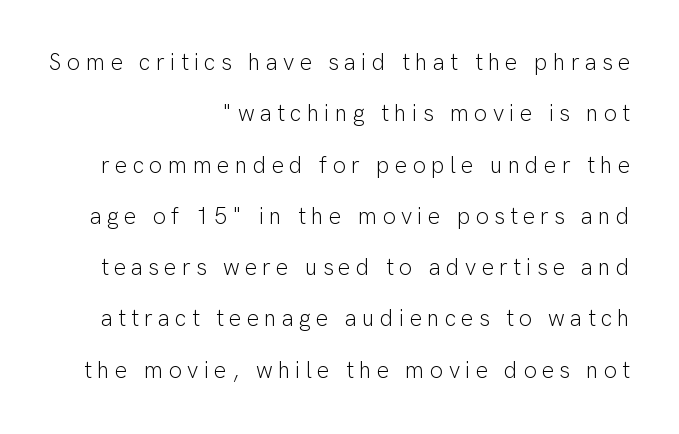
{"italic": "no", "bold": "no", "underline": "no", "align": "right", "line_spacing": "loose", "line_spacing_ratio": 2.23, "letter_spacing": "wide", "letter_spacing_em": 0.23, "glyph_px": 23}
